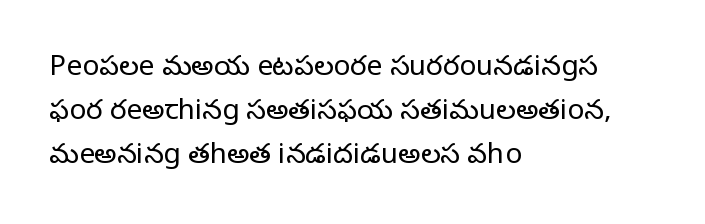
The letterforms sit shoulder to shoulder at normal distance. In terms of letterform style, serifs are clearly present. Nobody drew a line under any word here. Does the lettering tilt? It doesn't — this is upright. The cut favours lightness, reaching ordinary text weight at its darkest. Horizontal alignment here is leftward, the default for most running prose.
